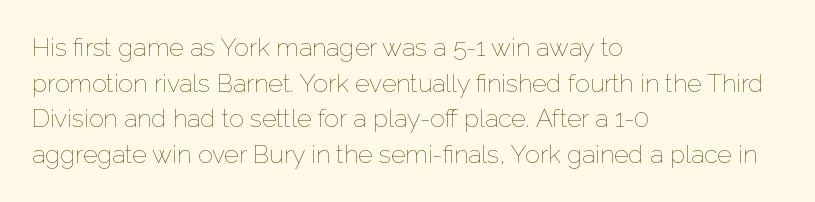
{"italic": "no", "bold": "no", "underline": "no", "align": "left", "line_spacing": "normal", "line_spacing_ratio": 1.43, "letter_spacing": "normal", "letter_spacing_em": 0.0, "glyph_px": 25}
